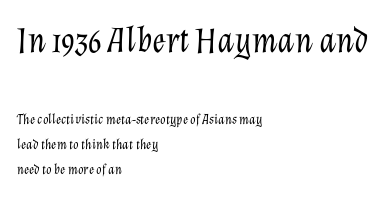
{"italic": "yes", "lean": "right", "slant_degrees": 12, "bold": "no", "weight": "light", "width": "normal", "stroke_contrast": "low", "x_height": "medium", "monospaced": "no", "underline": "no", "align": "left", "line_spacing_ratio": 1.79, "letter_spacing": "normal", "letter_spacing_em": 0.0, "larger_block": "first", "size_ratio": 2.57, "glyph_px": 36}
